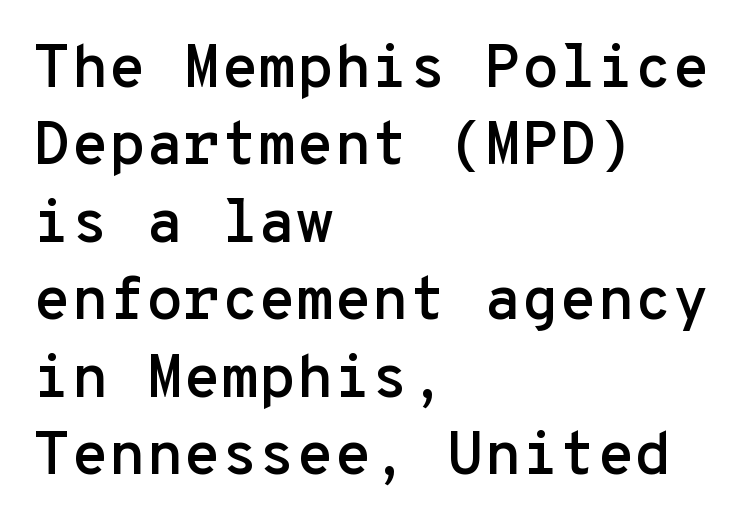
Every row of glyphs begins at an identical x-position on the left. The words here are not underlined. Standard letterfit; no display-style spreading of the glyphs. One glance says typical: line gaps are just what's usual. These lines are rendered in a fixed-pitch font. If you drew a line through each stem, it would be perfectly vertical.
